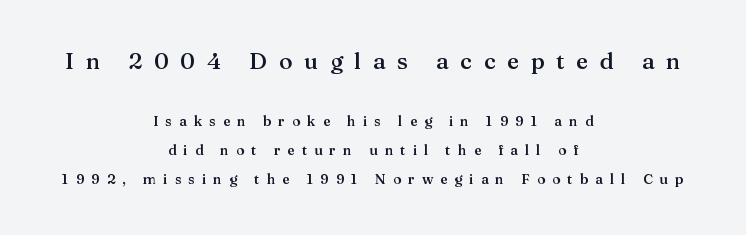
In terms of posture, this sample is upright. Reading down the column, the eye jumps a long way to each next line. The rendering positions every line midway between the sides. Compare the two chunks: the upper has the greater cap height. No word sits above an underline.
